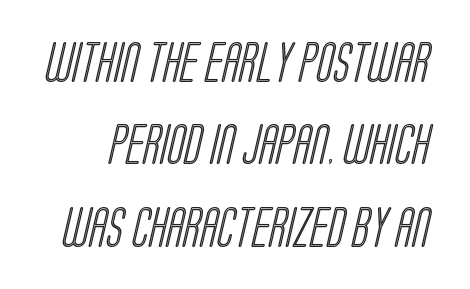
The image shows 40 px condensed type; set loose line spacing (2.06x), normal letter spacing, not underlined; a large x-height.
